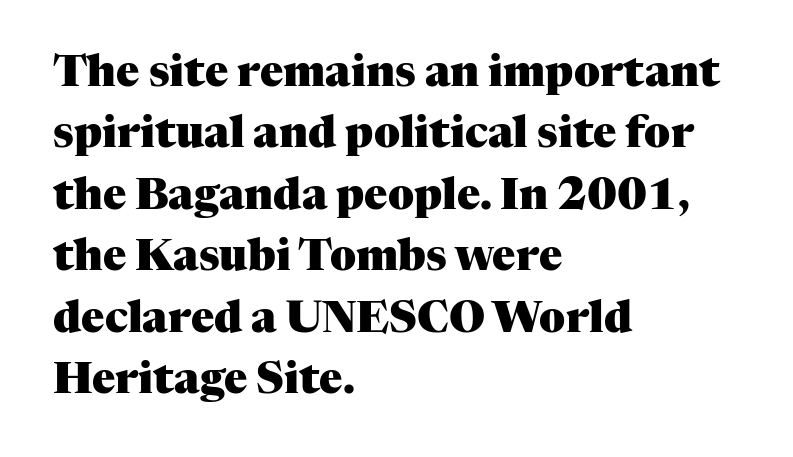
Q: Is the text bold? A: Yes.
Q: Is the text italic (slanted)? A: No, it is upright.
Q: Is the typeface a serif or a sans-serif typeface? A: Serif.
Q: Is the text underlined? A: No.
Q: How is the paragraph aligned? A: Left-aligned.
Q: Is the spacing between letters normal or unusually wide? A: Normal.
Q: Is the spacing between lines tight, normal or loose? A: Normal.
Q: Width (condensed, normal, or wide)? A: Normal.
Q: Stroke contrast? A: Medium.
Q: x-height? A: Medium.
Q: Monospaced? A: No.
